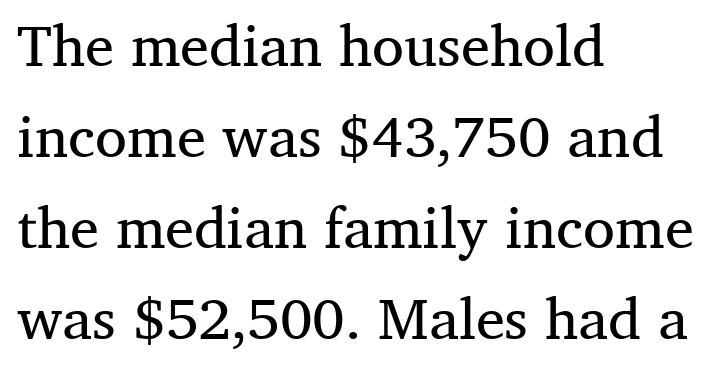
{"serif": "yes", "italic": "no", "bold": "no", "weight": "regular", "width": "normal", "stroke_contrast": "medium", "x_height": "medium", "monospaced": "no", "underline": "no", "align": "left", "line_spacing": "normal", "line_spacing_ratio": 1.57, "letter_spacing": "normal", "letter_spacing_em": 0.0, "glyph_px": 58}
